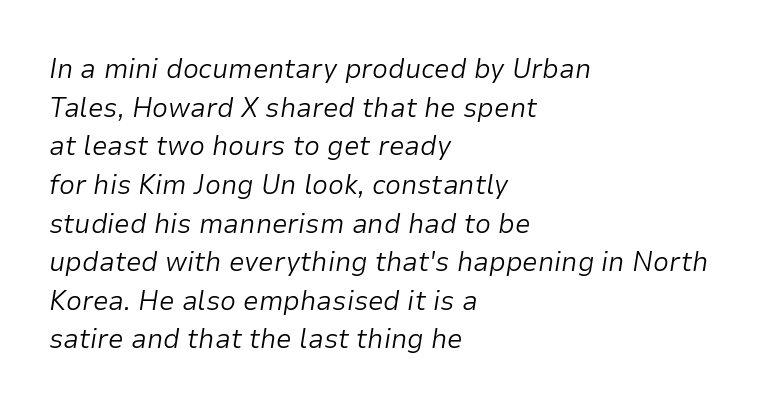
Looks like regular typesetting: each glyph gets only the width it needs. Letters rest on an invisible, unmarked baseline. This sample keeps an unexceptional amount of space between lines. The letters are slanted; this is an italic face. In CSS terms this would be text-align: left. The letters look calm and open, with moderate or lighter stems.
